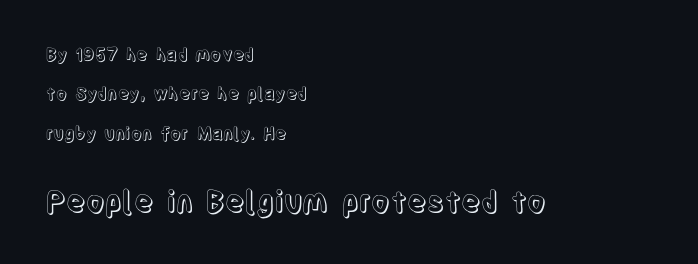
The image shows 29 px condensed type, upright; set left-aligned, loose line spacing (2.31x), normal letter spacing, not underlined; the second (bottom) block is 1.71x larger; a large x-height.
